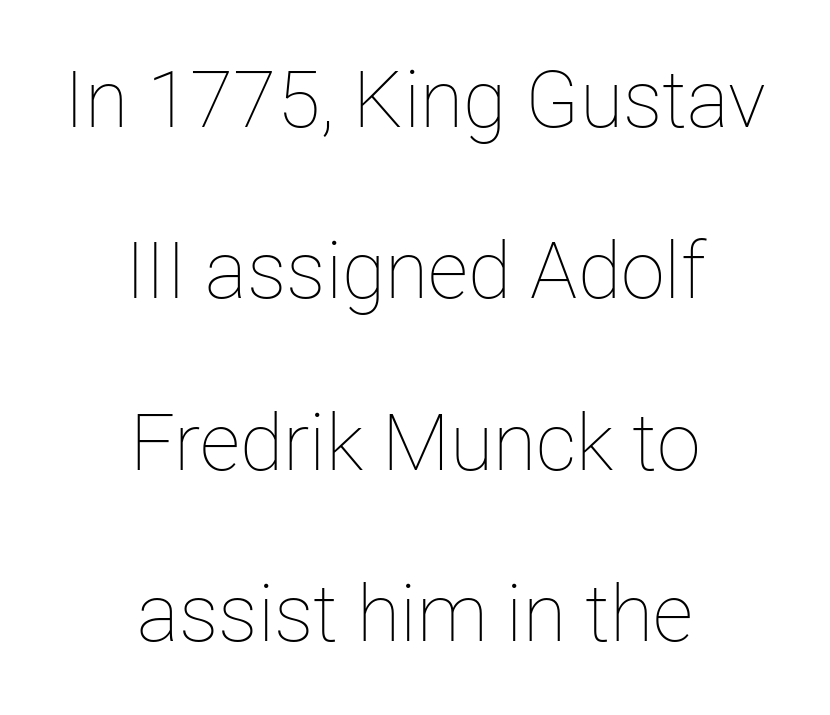
The image shows 79 px thin type, upright; set centered, loose line spacing (2.17x), normal letter spacing, not underlined; low stroke contrast and a medium x-height.
